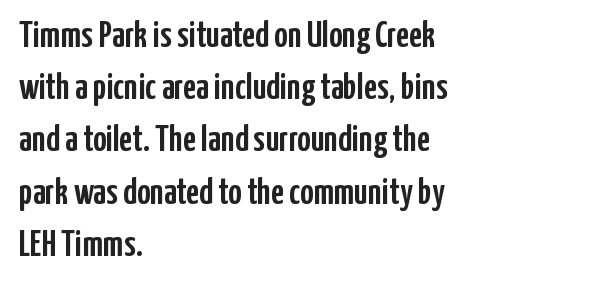
{"serif": "no", "italic": "no", "width": "condensed", "stroke_contrast": "low", "x_height": "medium", "monospaced": "no", "underline": "no", "align": "left", "line_spacing": "normal", "line_spacing_ratio": 1.41, "letter_spacing": "normal", "letter_spacing_em": 0.0, "glyph_px": 37}
